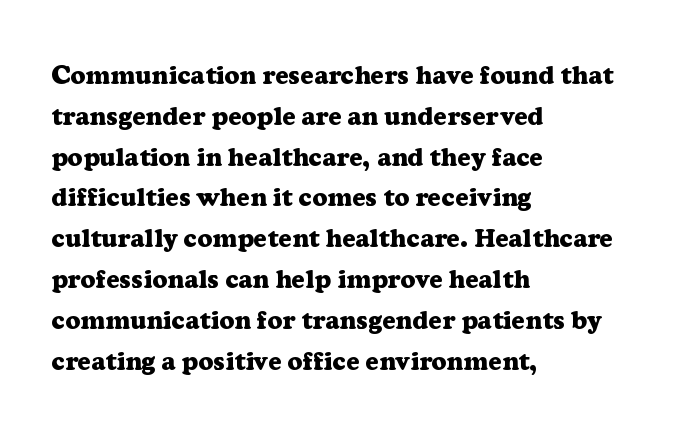
The image shows 26 px bold type, upright; set left-aligned, normal line spacing (1.57x), normal letter spacing, not underlined.
